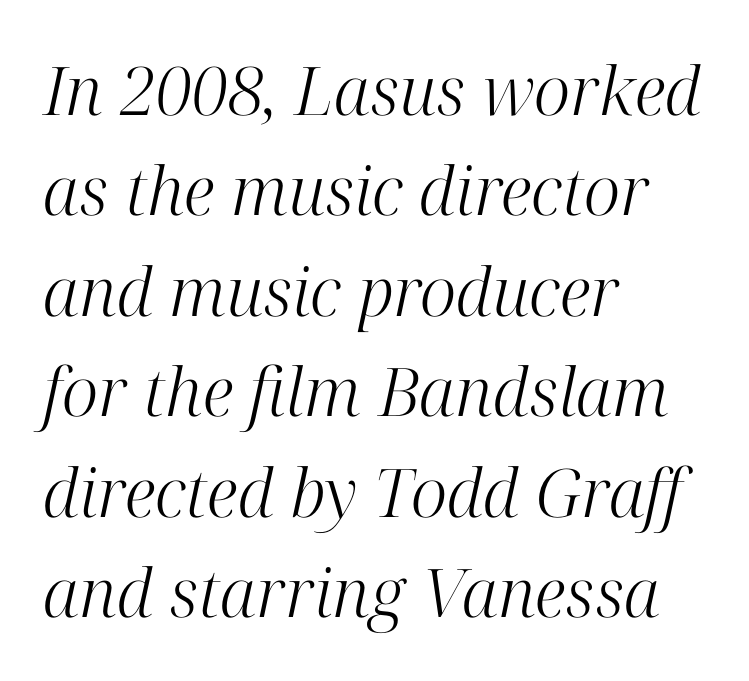
The image shows 67 px light serif type, italic (leaning right); set left-aligned, normal line spacing (1.5x), normal letter spacing, not underlined; high stroke contrast and a medium x-height.
